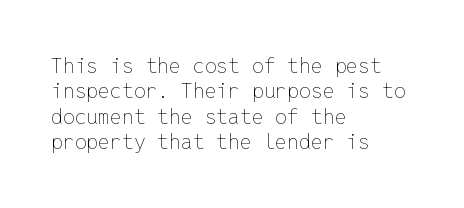
Q: Is the text bold? A: No.
Q: Is the text italic (slanted)? A: No, it is upright.
Q: Is the text underlined? A: No.
Q: How is the paragraph aligned? A: Left-aligned.
Q: Is the spacing between letters normal or unusually wide? A: Normal.
